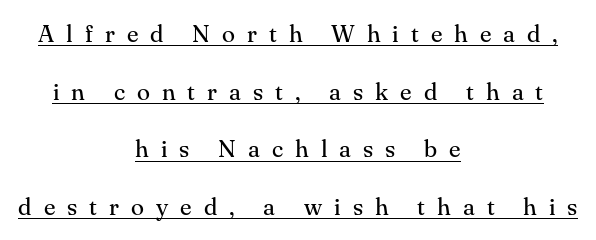
Q: Is the text bold? A: No.
Q: Is the text italic (slanted)? A: No, it is upright.
Q: Is the text underlined? A: Yes.
Q: How is the paragraph aligned? A: Centered.
Q: Is the spacing between letters normal or unusually wide? A: Unusually wide.
Q: Is the spacing between lines tight, normal or loose? A: Loose.
